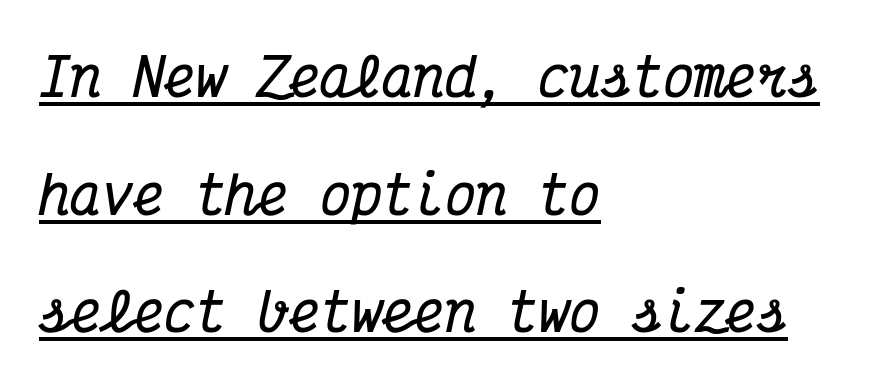
A dark, heavy texture on the line: the type is bold. Here the glyphs are tracked normally, forming tight word shapes. The lines are quadded left. Regarding leading, the lines here are spaced well apart.
